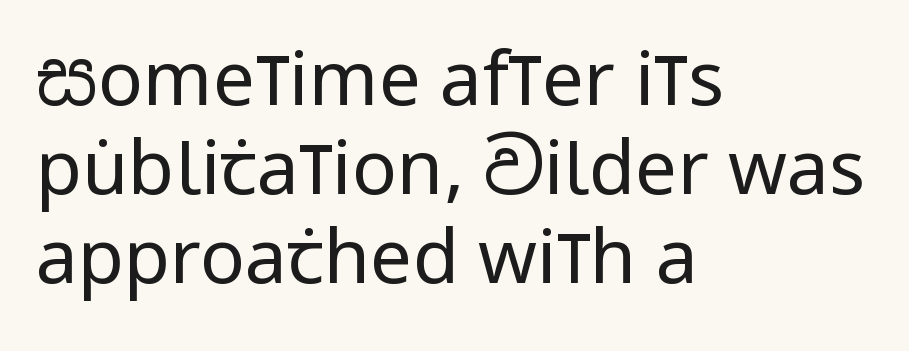
The lines are quadded left. Words float on clear page, feet unadorned. Nothing unusual about the tracking: characters are spaced as the font intends. Varying glyph widths throughout — classic text-font behaviour. The lettering holds an erect, upright posture throughout.
